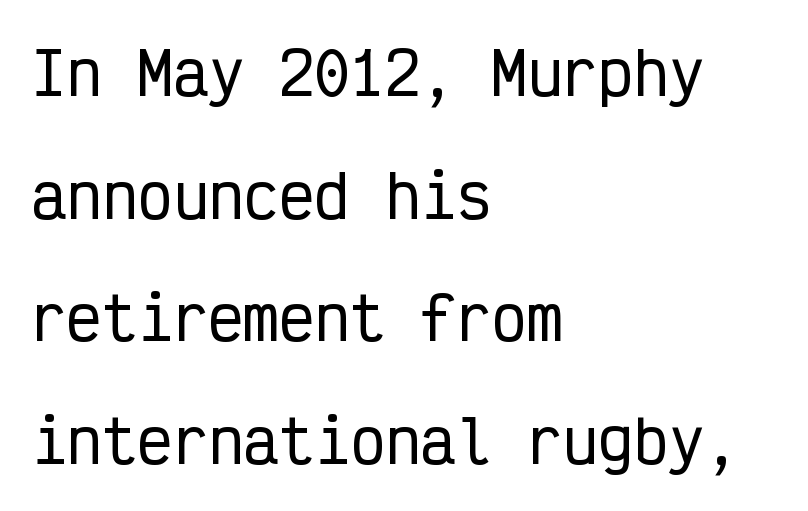
{"serif": "no", "italic": "no", "width": "condensed", "stroke_contrast": "low", "x_height": "medium", "monospaced": "yes", "underline": "no", "align": "left", "line_spacing": "loose", "line_spacing_ratio": 2.08, "letter_spacing": "normal", "letter_spacing_em": 0.0, "glyph_px": 59}
